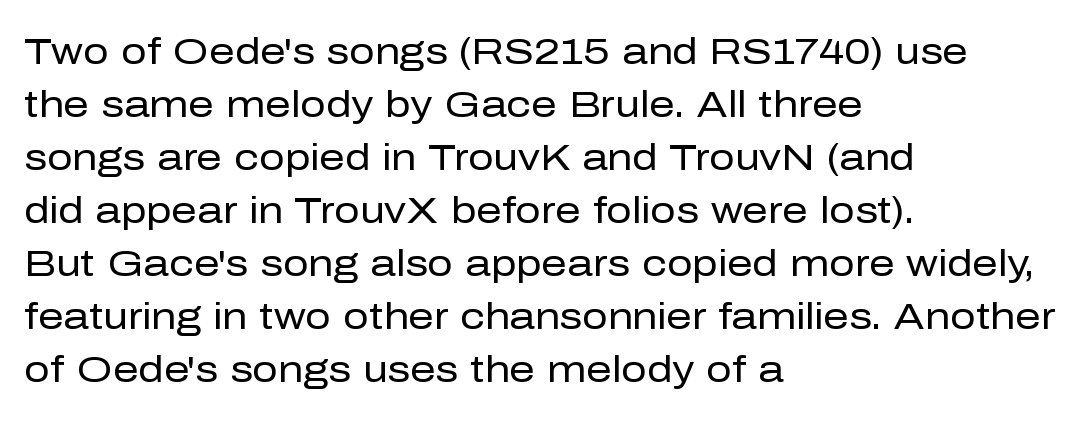
The image shows 36 px regular-weight sans-serif type, upright; set left-aligned, normal line spacing (1.47x), normal letter spacing, not underlined; low stroke contrast and a medium x-height.
